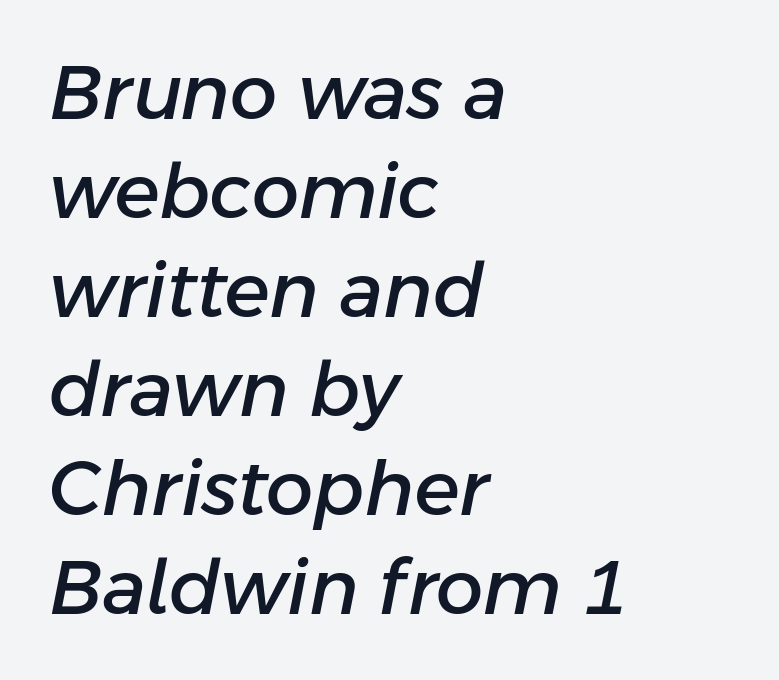
The image shows 75 px text type, italic (leaning right); set left-aligned, normal line spacing (1.32x), normal letter spacing, not underlined; low stroke contrast and a medium x-height.
